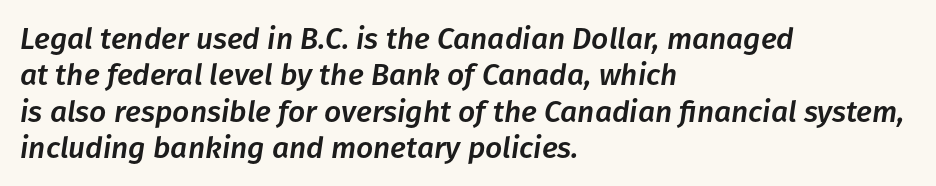
Q: Is the text italic (slanted)? A: Yes, it leans right by about 8 degrees.
Q: Is the text underlined? A: No.
Q: How is the paragraph aligned? A: Left-aligned.
Q: Is the spacing between letters normal or unusually wide? A: Normal.
Q: Width (condensed, normal, or wide)? A: Normal.
Q: Stroke contrast? A: Low.
Q: x-height? A: Medium.
Q: Monospaced? A: No.
